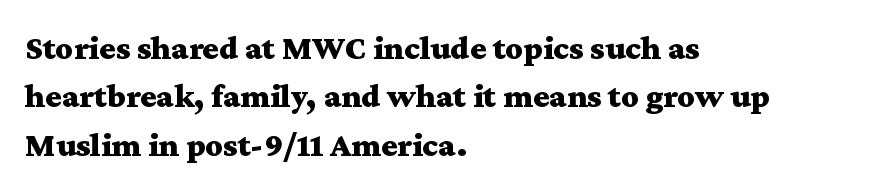
{"serif": "yes", "italic": "no", "bold": "yes", "weight": "bold", "width": "wide", "stroke_contrast": "medium", "x_height": "medium", "monospaced": "no", "underline": "no", "align": "left", "line_spacing": "normal", "line_spacing_ratio": 1.42, "letter_spacing": "normal", "letter_spacing_em": 0.0, "glyph_px": 34}
